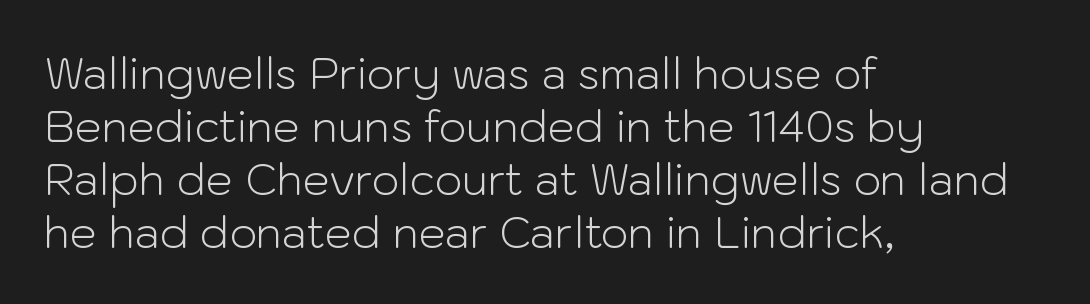
Q: Is the text bold? A: No.
Q: Is the text italic (slanted)? A: No, it is upright.
Q: Is the typeface a serif or a sans-serif typeface? A: Sans-serif.
Q: Is the text underlined? A: No.
Q: How is the paragraph aligned? A: Left-aligned.
Q: Is the spacing between letters normal or unusually wide? A: Normal.
Q: Width (condensed, normal, or wide)? A: Normal.
Q: Stroke contrast? A: Low.
Q: x-height? A: Medium.
Q: Monospaced? A: No.
